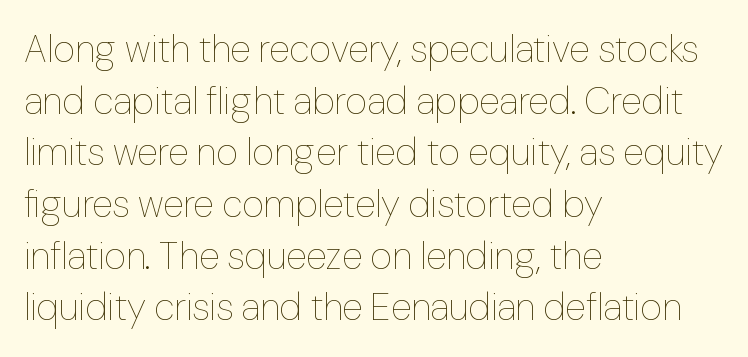
{"italic": "no", "bold": "no", "weight": "thin", "width": "normal", "stroke_contrast": "low", "x_height": "medium", "monospaced": "no", "underline": "no", "align": "left", "line_spacing": "normal", "line_spacing_ratio": 1.36, "letter_spacing": "normal", "letter_spacing_em": 0.0, "glyph_px": 38}
